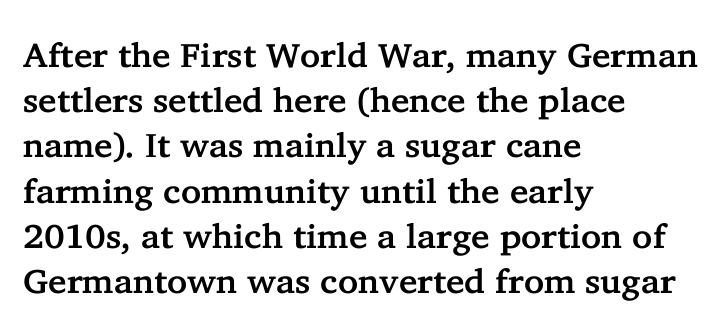
The image shows 34 px serif type, upright; set left-aligned, normal line spacing (1.33x), normal letter spacing, not underlined; low stroke contrast and a medium x-height.
